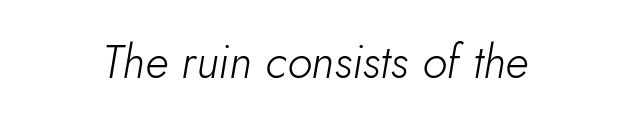
Q: Is the text bold? A: No.
Q: Is the text italic (slanted)? A: Yes, it leans right by about 5 degrees.
Q: Is the text underlined? A: No.
Q: How is the paragraph aligned? A: Centered.
Q: Is the spacing between letters normal or unusually wide? A: Normal.
Q: Width (condensed, normal, or wide)? A: Normal.
Q: Stroke contrast? A: Low.
Q: x-height? A: Small.
Q: Monospaced? A: No.
